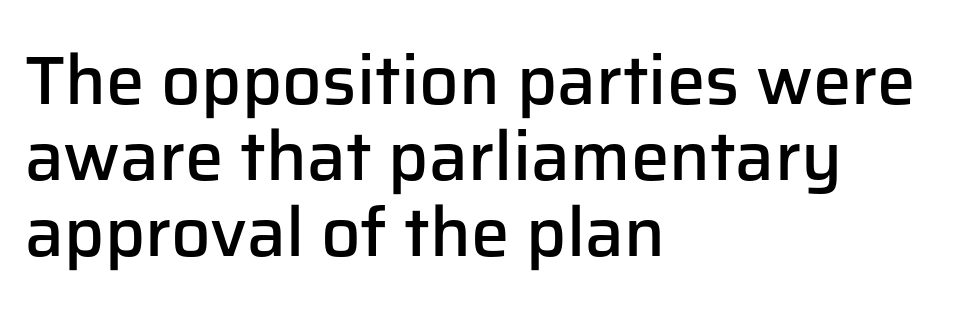
Where is the straight margin? On the left. Bold? Not quite — semibold, heavier than regular but stopping short. Tightly led — the rows are bunched. Rule under the text: the space is simply empty. In terms of posture, this sample is upright.
